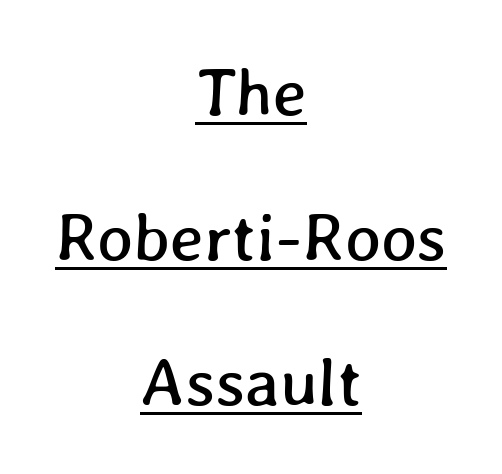
The sample's only ornament is a line tracing under the words. Proportional: the letters do not fall into vertical columns. The lines are spread far apart with generous leading. A student would call this center alignment; a typographer would say set centered. The passage shown has conventional tracking throughout.
